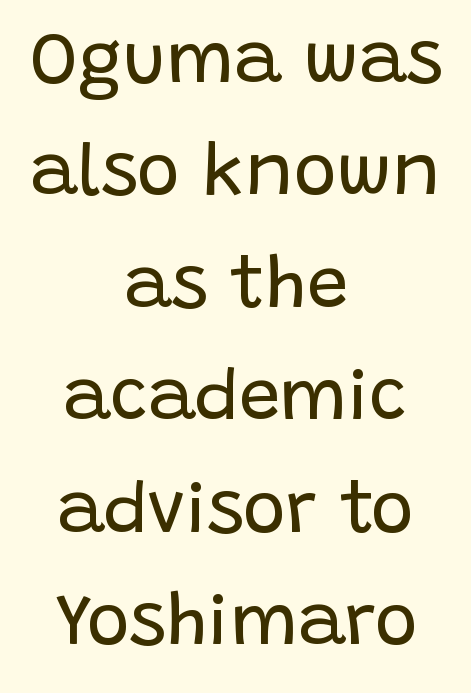
The image shows 73 px regular-weight sans-serif type, upright; set centered, normal line spacing (1.54x), normal letter spacing, not underlined; low stroke contrast and a large x-height.
